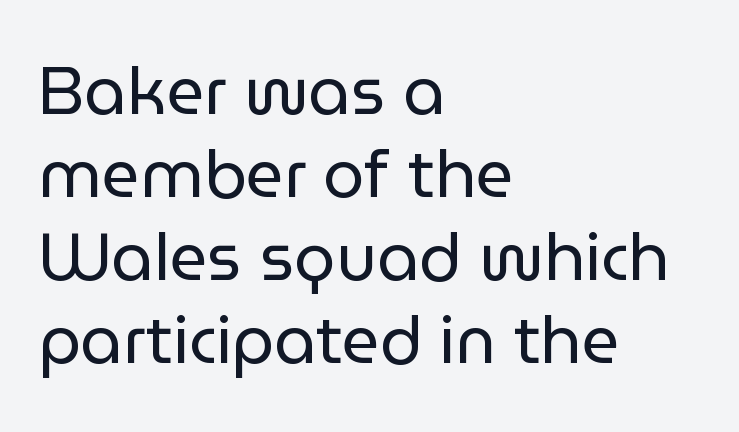
{"serif": "no", "italic": "no", "bold": "no", "weight": "regular", "width": "normal", "stroke_contrast": "low", "x_height": "medium", "monospaced": "no", "underline": "no", "align": "left", "line_spacing": "normal", "line_spacing_ratio": 1.26, "letter_spacing": "normal", "letter_spacing_em": 0.0, "glyph_px": 66}
